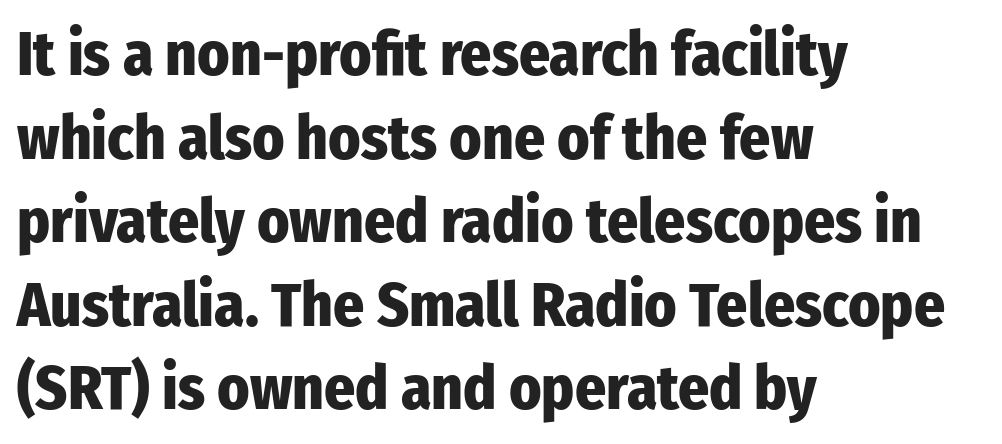
Q: Is the text bold? A: Yes.
Q: Is the text italic (slanted)? A: No, it is upright.
Q: Is the typeface a serif or a sans-serif typeface? A: Sans-serif.
Q: Is the text underlined? A: No.
Q: How is the paragraph aligned? A: Left-aligned.
Q: Is the spacing between letters normal or unusually wide? A: Normal.
Q: Is the spacing between lines tight, normal or loose? A: Normal.
Q: Width (condensed, normal, or wide)? A: Condensed.
Q: Stroke contrast? A: Low.
Q: x-height? A: Medium.
Q: Monospaced? A: No.
